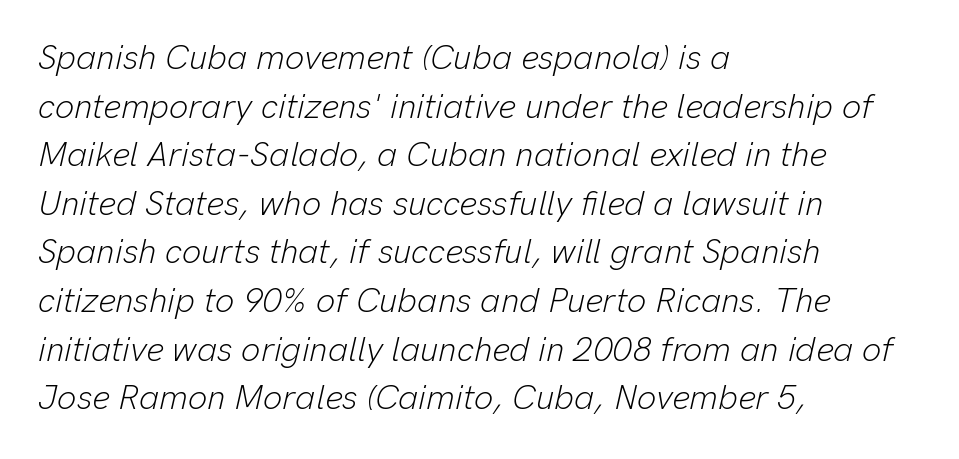
Q: Is the text bold? A: No.
Q: Is the text italic (slanted)? A: Yes, it leans right by about 13 degrees.
Q: Is the text underlined? A: No.
Q: How is the paragraph aligned? A: Left-aligned.
Q: Is the spacing between letters normal or unusually wide? A: Normal.
Q: Is the spacing between lines tight, normal or loose? A: Normal.
Q: Width (condensed, normal, or wide)? A: Normal.
Q: Stroke contrast? A: Low.
Q: x-height? A: Medium.
Q: Monospaced? A: No.
